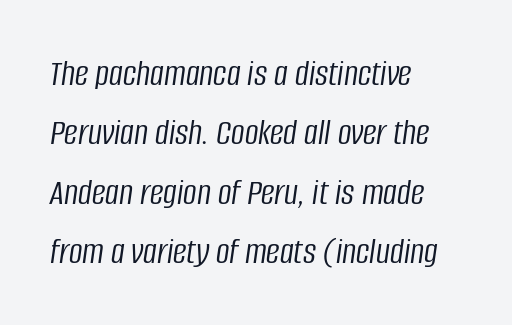
{"italic": "yes", "lean": "right", "slant_degrees": 8, "bold": "no", "weight": "light", "width": "condensed", "stroke_contrast": "low", "x_height": "large", "monospaced": "no", "underline": "no", "align": "left", "line_spacing": "normal", "line_spacing_ratio": 1.56, "letter_spacing": "normal", "letter_spacing_em": 0.0, "glyph_px": 38}
